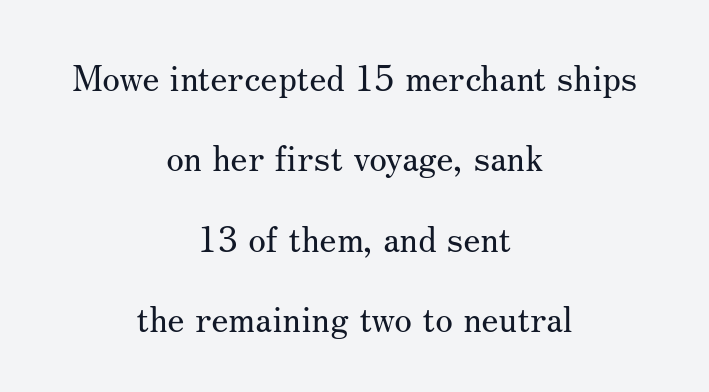
Serifs: yes, visible at the terminals of the letterforms. The specimen reads as upright at a glance. Is there much room between lines? Yes — plenty of vertical air separates them. Underline: absent.
